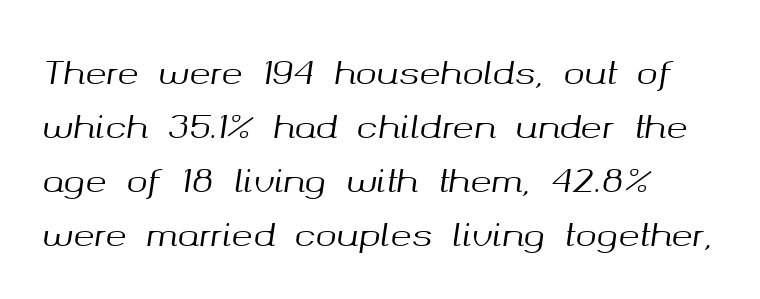
{"italic": "yes", "lean": "right", "slant_degrees": 8, "width": "normal", "stroke_contrast": "medium", "x_height": "medium", "monospaced": "no", "underline": "no", "line_spacing": "normal", "line_spacing_ratio": 1.69, "letter_spacing": "normal", "letter_spacing_em": 0.0, "glyph_px": 32}
